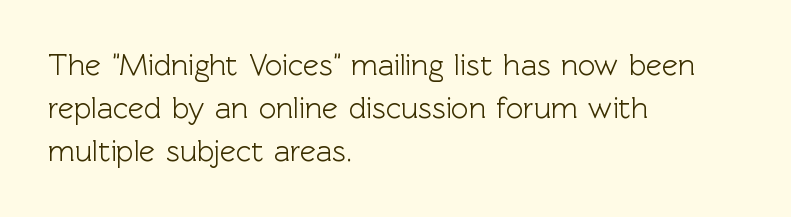
Q: Is the text italic (slanted)? A: No, it is upright.
Q: Is the typeface a serif or a sans-serif typeface? A: Sans-serif.
Q: Is the text underlined? A: No.
Q: How is the paragraph aligned? A: Left-aligned.
Q: Is the spacing between letters normal or unusually wide? A: Normal.
Q: Is the spacing between lines tight, normal or loose? A: Normal.
Q: Width (condensed, normal, or wide)? A: Normal.
Q: x-height? A: Medium.
Q: Monospaced? A: No.
